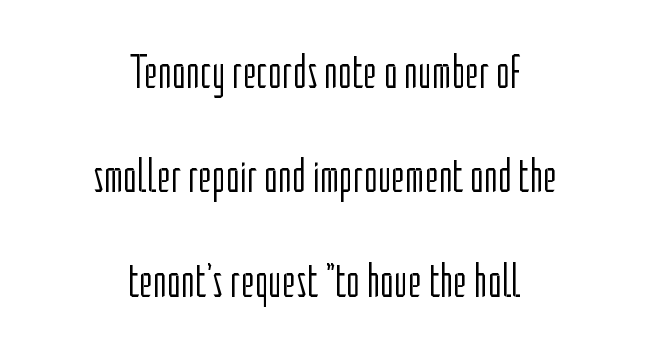
The image shows 47 px light, condensed sans-serif type, upright; set centered, loose line spacing (2.22x), normal letter spacing, not underlined; low stroke contrast and a medium x-height.
